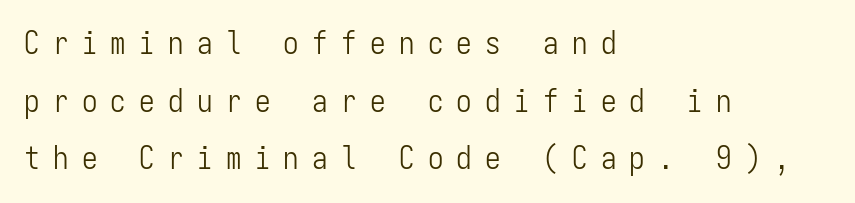
The face used here is a sans, in the tradition of grotesques and geometrics. This rendering uses left alignment, leaving the right contour irregular. Do the characters align in a grid? Yes, the font is monospaced. Letter spacing: wide. No chunkiness to these letters — they're not bold.
